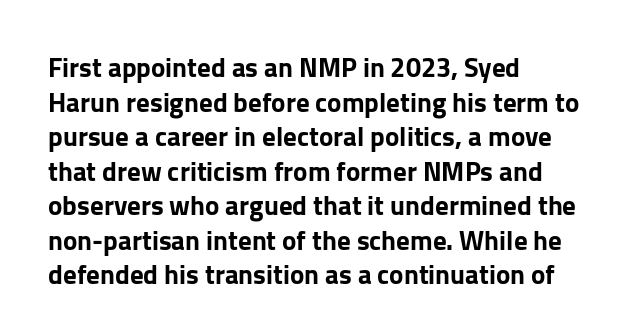
{"italic": "no", "underline": "no", "align": "left", "line_spacing": "normal", "line_spacing_ratio": 1.28, "letter_spacing": "normal", "letter_spacing_em": 0.0, "glyph_px": 27}
